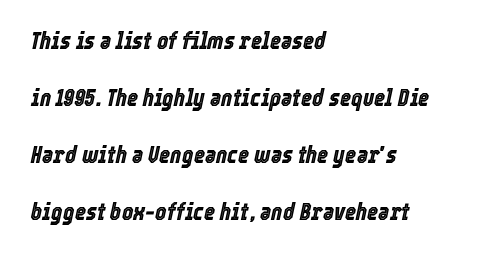
Q: Is the text italic (slanted)? A: Yes, it leans right by about 12 degrees.
Q: Is the text underlined? A: No.
Q: How is the paragraph aligned? A: Left-aligned.
Q: Is the spacing between letters normal or unusually wide? A: Normal.
Q: Is the spacing between lines tight, normal or loose? A: Loose.
